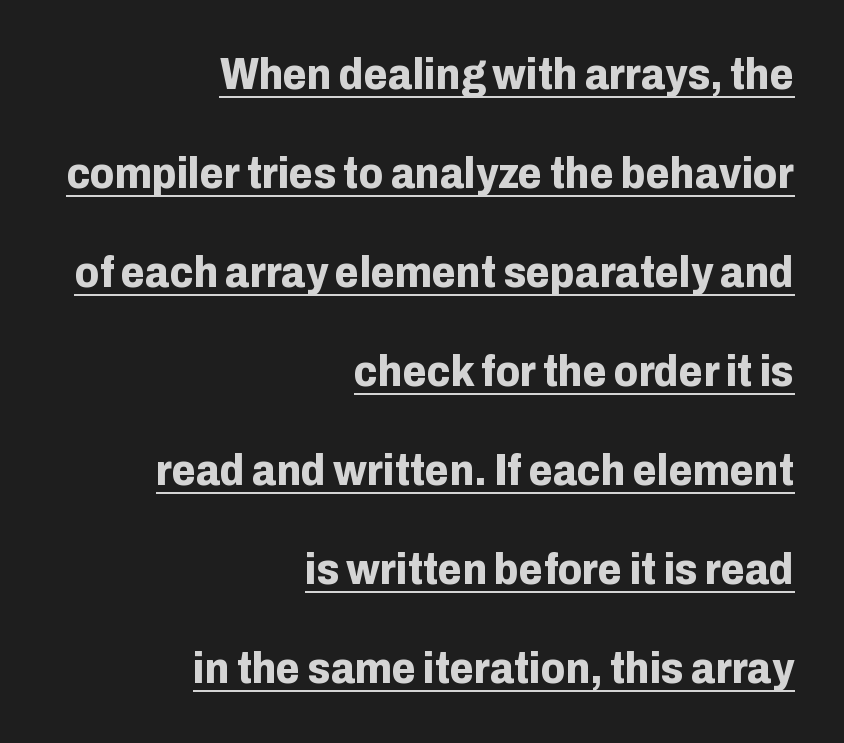
The image shows 44 px bold sans-serif type, upright; set right-aligned, loose line spacing (2.25x), normal letter spacing, underlined; low stroke contrast and a medium x-height.
